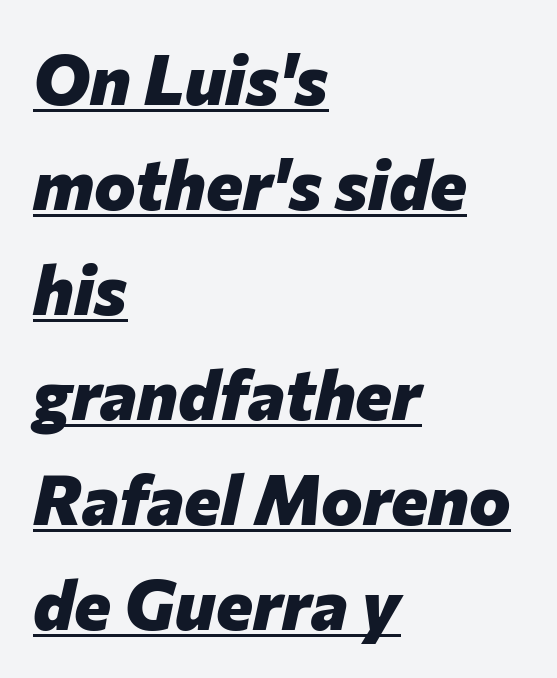
Q: Is the text bold? A: Yes.
Q: Is the text italic (slanted)? A: Yes, it leans right by about 12 degrees.
Q: Is the text underlined? A: Yes.
Q: How is the paragraph aligned? A: Left-aligned.
Q: Is the spacing between letters normal or unusually wide? A: Normal.
Q: Is the spacing between lines tight, normal or loose? A: Normal.
Q: Width (condensed, normal, or wide)? A: Normal.
Q: Stroke contrast? A: Low.
Q: x-height? A: Medium.
Q: Monospaced? A: No.
